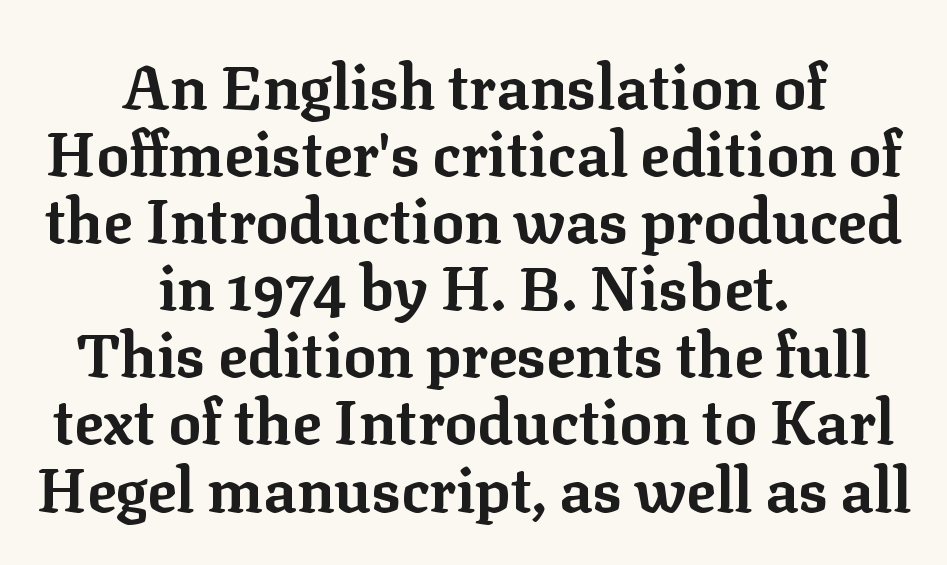
Q: Is the text bold? A: Yes.
Q: Is the text italic (slanted)? A: No, it is upright.
Q: Is the typeface a serif or a sans-serif typeface? A: Serif.
Q: Is the text underlined? A: No.
Q: How is the paragraph aligned? A: Centered.
Q: Is the spacing between letters normal or unusually wide? A: Normal.
Q: Is the spacing between lines tight, normal or loose? A: Tight.
Q: Width (condensed, normal, or wide)? A: Normal.
Q: Stroke contrast? A: Low.
Q: x-height? A: Medium.
Q: Monospaced? A: No.
